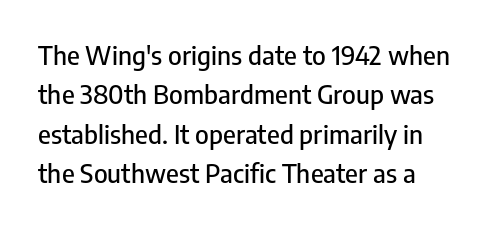
{"italic": "no", "underline": "no", "align": "left", "line_spacing": "normal", "line_spacing_ratio": 1.51, "letter_spacing": "normal", "letter_spacing_em": 0.0, "glyph_px": 26}
